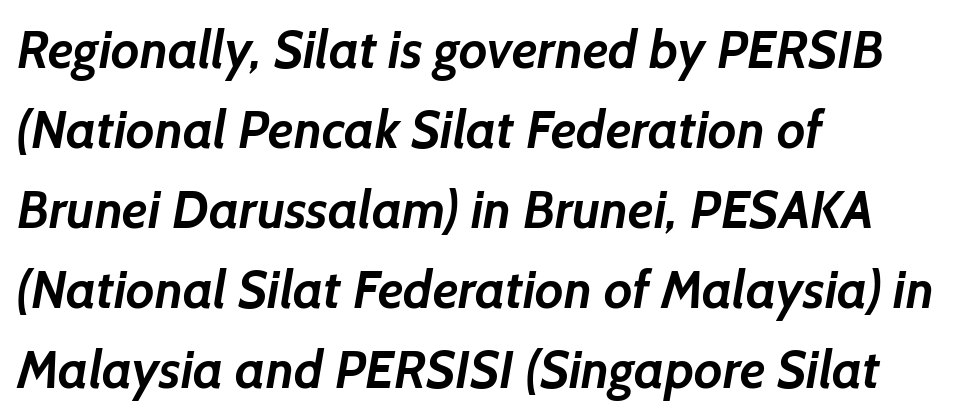
These lines are rendered in a variable-pitch font. The specimen omits any rule beneath the text block's lines. Look at the stroke-to-counter ratio: heavy, a bold. Short and long lines alike share a common starting point at left. Short note: letters normally spaced. To sum up the face: it is a sans, with no serifs.
